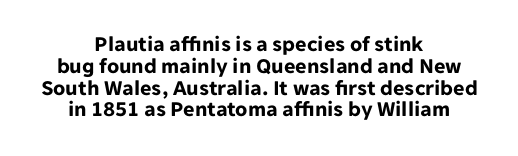
Q: Is the text bold? A: Yes.
Q: Is the text italic (slanted)? A: No, it is upright.
Q: Is the text underlined? A: No.
Q: How is the paragraph aligned? A: Centered.
Q: Is the spacing between letters normal or unusually wide? A: Normal.
Q: Is the spacing between lines tight, normal or loose? A: Tight.
